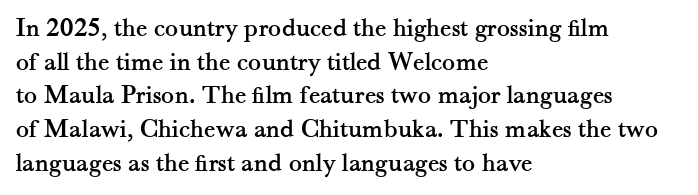
The image shows 27 px text type, upright; set left-aligned, normal line spacing (1.25x), normal letter spacing, not underlined.
